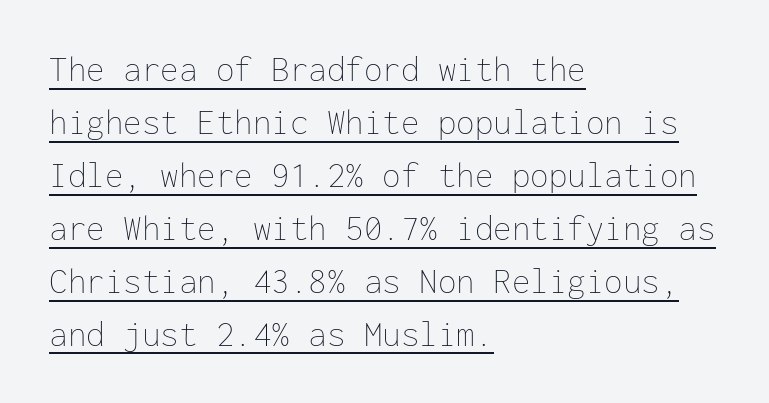
Q: Is the text bold? A: No.
Q: Is the text italic (slanted)? A: No, it is upright.
Q: Is the text underlined? A: Yes.
Q: How is the paragraph aligned? A: Left-aligned.
Q: Is the spacing between letters normal or unusually wide? A: Normal.
Q: Is the spacing between lines tight, normal or loose? A: Normal.
Q: Width (condensed, normal, or wide)? A: Normal.
Q: Stroke contrast? A: Low.
Q: x-height? A: Medium.
Q: Monospaced? A: Yes.
